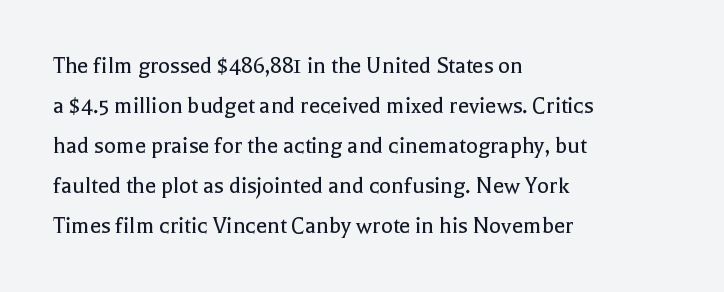
Q: Is the text bold? A: No.
Q: Is the text italic (slanted)? A: No, it is upright.
Q: Is the text underlined? A: No.
Q: How is the paragraph aligned? A: Left-aligned.
Q: Is the spacing between letters normal or unusually wide? A: Normal.
Q: Is the spacing between lines tight, normal or loose? A: Normal.
